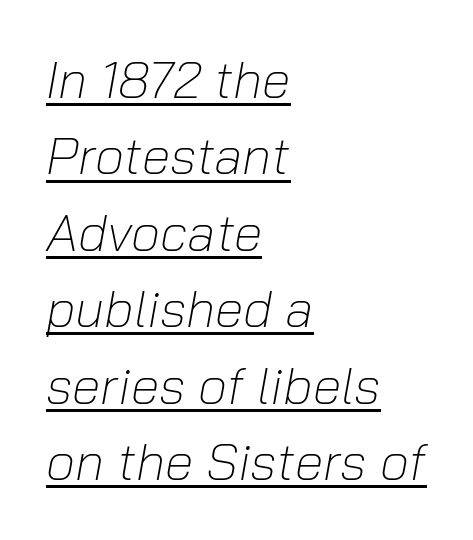
The image shows 52 px light type, italic (leaning right); set left-aligned, normal line spacing (1.47x), normal letter spacing, underlined; low stroke contrast and a medium x-height.
